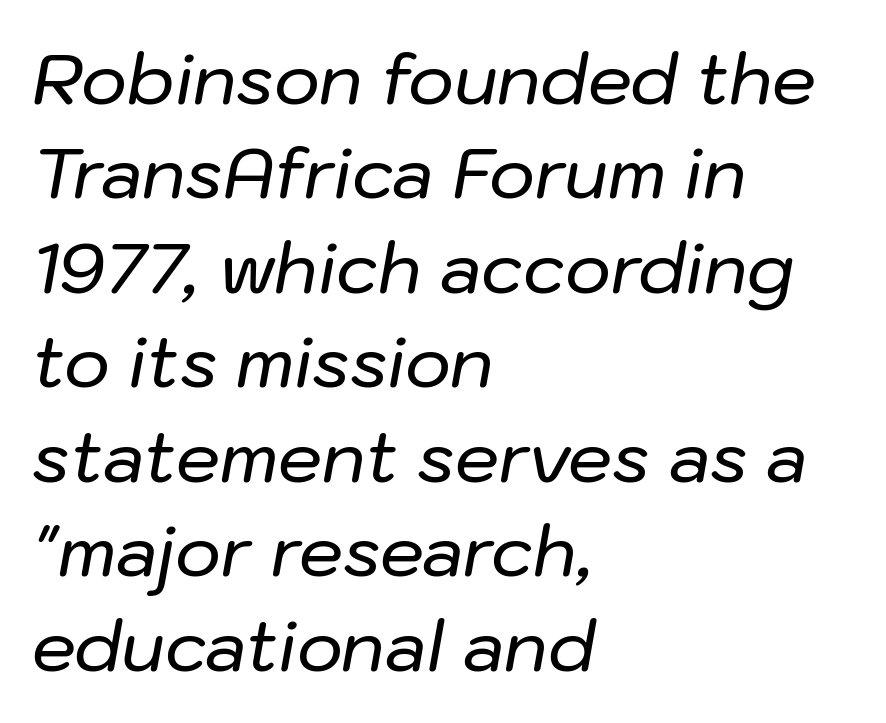
Observe the ordinary spacing: letters are neighbours, not strangers. Compared with a centered layout, this one pins lines to the left instead. Words float on clear page, feet unadorned. Is this a fixed-width face? No — the glyphs have proportional, varying widths.
